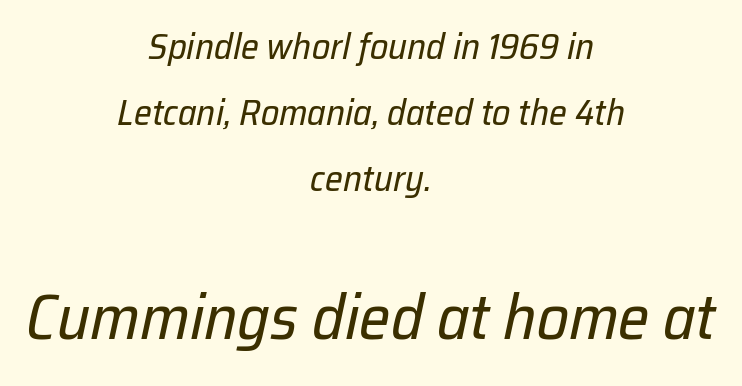
Q: Is the text bold? A: No.
Q: Is the text italic (slanted)? A: Yes, it leans right by about 12 degrees.
Q: Is the text underlined? A: No.
Q: How is the paragraph aligned? A: Centered.
Q: Is the spacing between letters normal or unusually wide? A: Normal.
Q: Which block of text is set in a larger size, the first (top) or the second (bottom)? A: The second (bottom) one.
Q: Width (condensed, normal, or wide)? A: Normal.
Q: Stroke contrast? A: Low.
Q: x-height? A: Medium.
Q: Monospaced? A: No.
